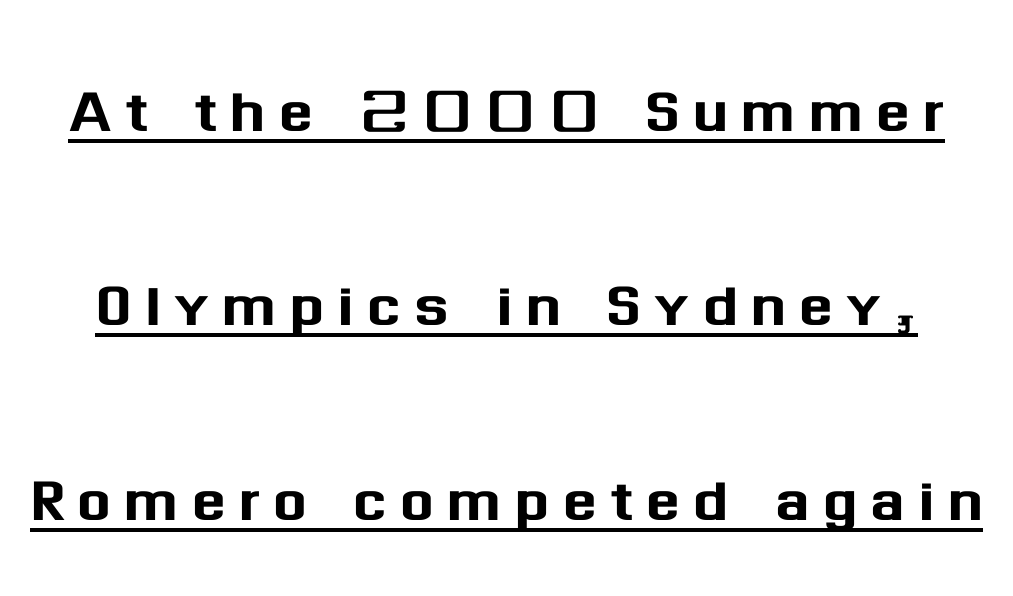
The image shows 80 px sans-serif type, upright; set loose line spacing (2.43x), underlined; medium stroke contrast and a medium x-height.
